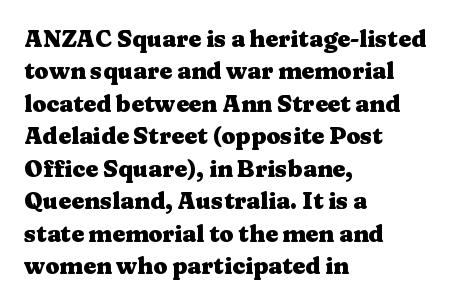
The image shows 23 px bold type, upright; set left-aligned, normal line spacing (1.41x), normal letter spacing, not underlined.
